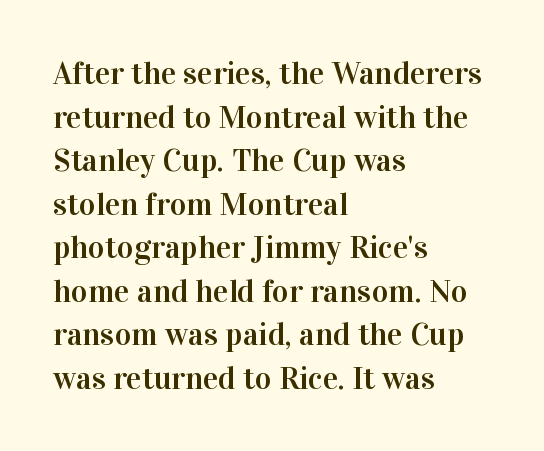
The image shows 32 px serif type, upright; set left-aligned, normal line spacing (1.36x), normal letter spacing, not underlined; high stroke contrast and a medium x-height.
